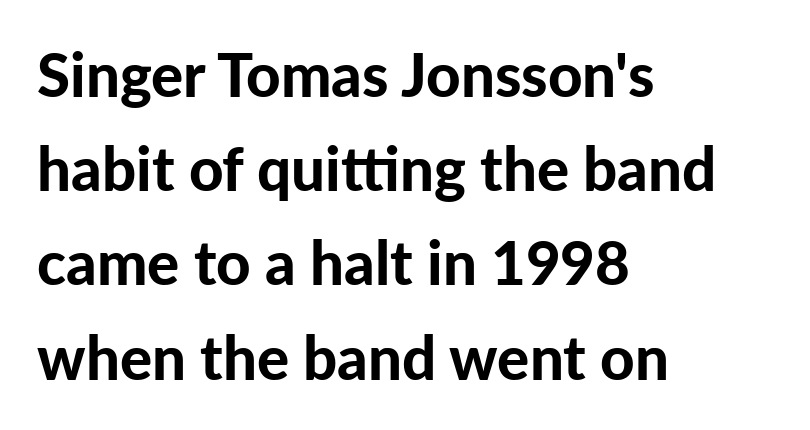
{"serif": "no", "italic": "no", "bold": "yes", "weight": "bold", "width": "normal", "stroke_contrast": "low", "x_height": "medium", "monospaced": "no", "underline": "no", "align": "left", "line_spacing": "normal", "line_spacing_ratio": 1.57, "letter_spacing": "normal", "letter_spacing_em": 0.0, "glyph_px": 60}
